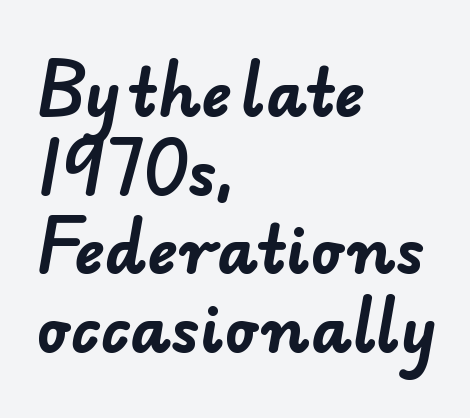
Looks like regular typesetting: each glyph gets only the width it needs. The letters are bold, with thick, heavy strokes. Nope, no serifs anywhere on these letters. This rendering uses left alignment, leaving the right contour irregular. Nobody drew a line under any word here. Spacing between characters is what you'd get straight out of the box.
